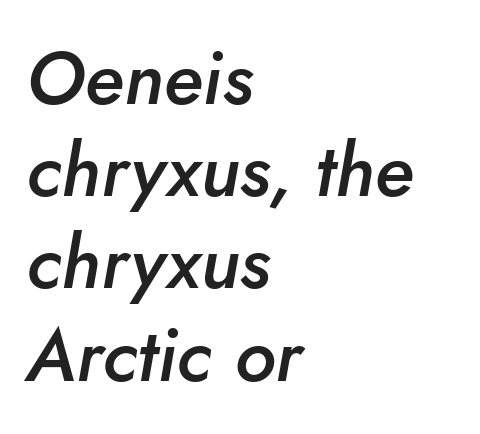
{"italic": "yes", "lean": "right", "slant_degrees": 10, "bold": "semi", "weight": "semibold", "width": "normal", "stroke_contrast": "low", "x_height": "small", "monospaced": "no", "underline": "no", "align": "left", "line_spacing_ratio": 1.23, "letter_spacing": "normal", "letter_spacing_em": 0.0, "glyph_px": 75}
